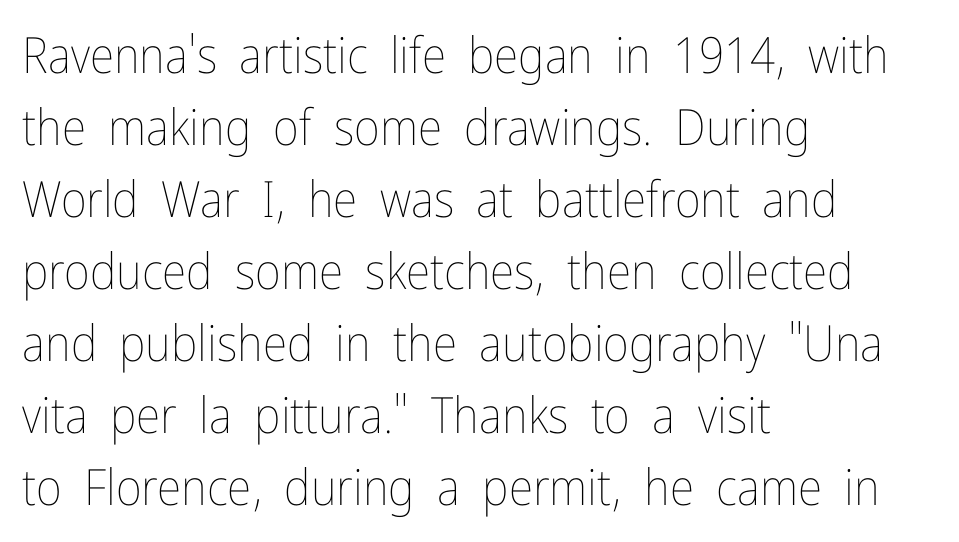
Line starts are locked; line ends wander. A typesetter would call this proportional, since set widths differ per character. The line texture is even and compact thanks to regular tracking. The font sits on the lighter half of the weight spectrum, regular included.
